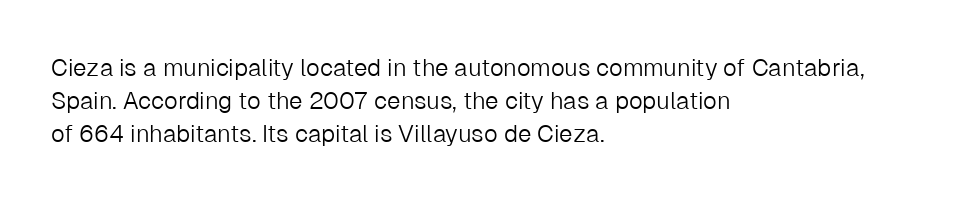
{"italic": "no", "bold": "no", "underline": "no", "align": "left", "line_spacing": "normal", "line_spacing_ratio": 1.38, "letter_spacing": "normal", "letter_spacing_em": 0.0, "glyph_px": 24}
